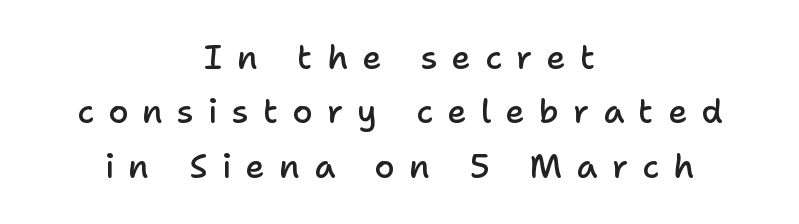
The type sits square on the baseline with zero lean. This block has exactly the height ordinary leading produces. Someone cranked the tracking dial way up on this one. Stems and bowls a touch heavier than normal — semibold.
